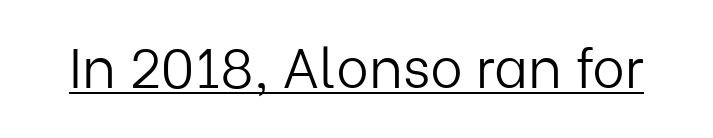
These lines are rendered in a variable-pitch font. Weight: regular or lighter. Caption: lettering with a line underneath. Does the lettering tilt? It doesn't — this is upright. You can tell from the bare stems that sans-serif type was used.
